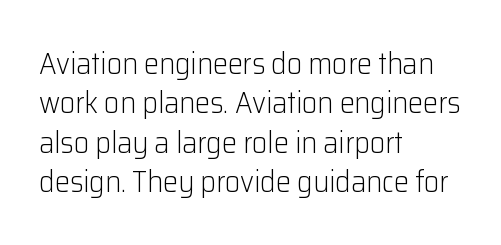
{"serif": "no", "italic": "no", "bold": "no", "weight": "light", "width": "normal", "stroke_contrast": "low", "x_height": "medium", "monospaced": "no", "underline": "no", "align": "left", "line_spacing": "normal", "line_spacing_ratio": 1.31, "letter_spacing": "normal", "letter_spacing_em": 0.0, "glyph_px": 30}
